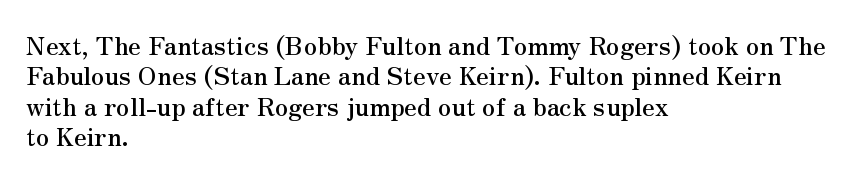
The image shows 25 px text type, upright; set left-aligned, line spacing 1.22x, normal letter spacing, not underlined.
